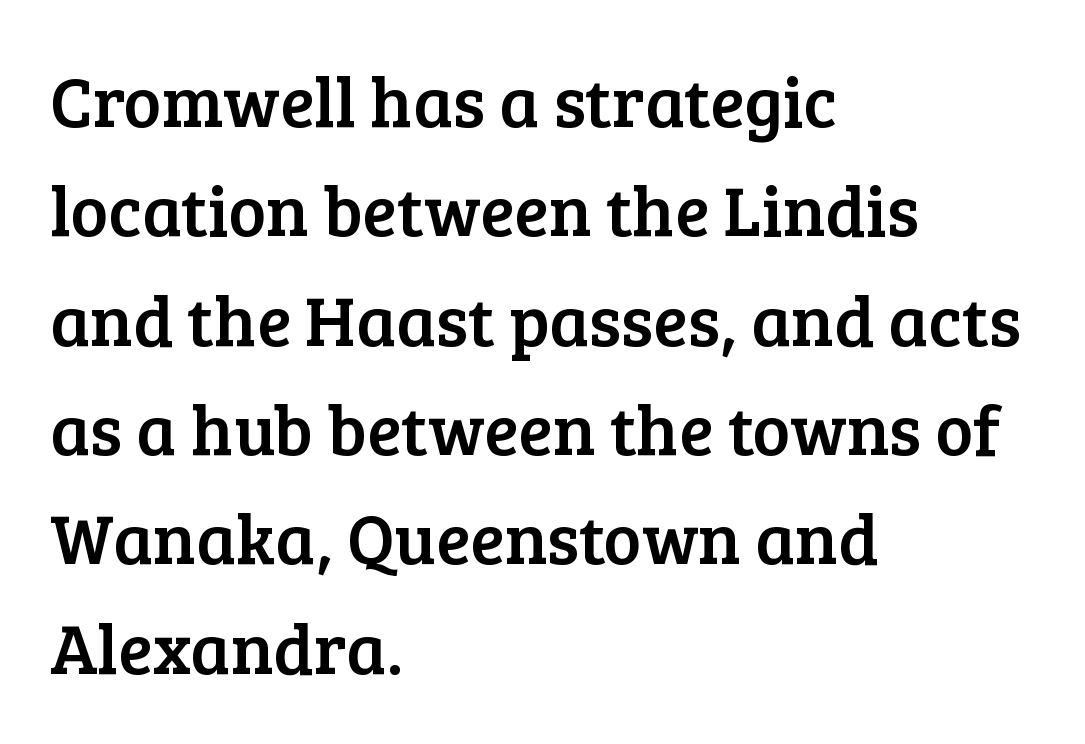
Q: Is the text italic (slanted)? A: No, it is upright.
Q: Is the typeface a serif or a sans-serif typeface? A: Serif.
Q: Is the text underlined? A: No.
Q: How is the paragraph aligned? A: Left-aligned.
Q: Is the spacing between letters normal or unusually wide? A: Normal.
Q: Is the spacing between lines tight, normal or loose? A: Normal.
Q: Width (condensed, normal, or wide)? A: Normal.
Q: Stroke contrast? A: Low.
Q: x-height? A: Medium.
Q: Monospaced? A: No.
